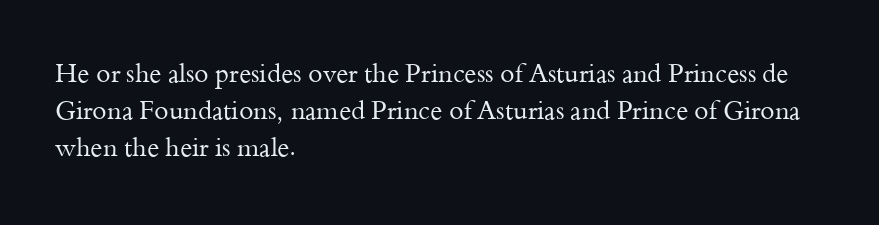
The image shows 26 px text type, upright; set left-aligned, normal line spacing (1.43x), normal letter spacing, not underlined.
